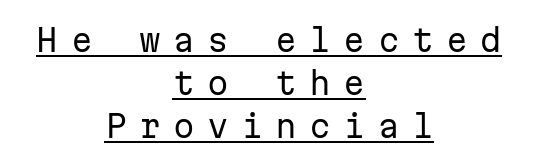
A continuous stroke trails under the words, as in a hyperlink. Each letter, wide or thin by design, is forced into the same width here. The lettering stays uniformly vertical, giving the passage a roman look. Inter-character spacing is expanded well beyond the font's built-in metrics. A student would call this center alignment; a typographer would say set centered.
